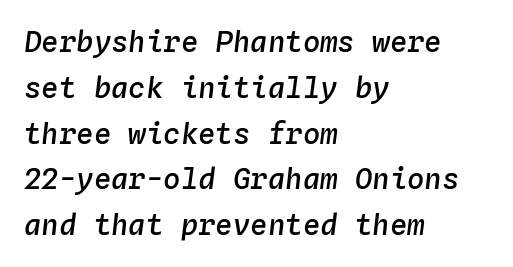
{"italic": "yes", "lean": "right", "slant_degrees": 4, "bold": "semi", "weight": "semibold", "width": "normal", "stroke_contrast": "low", "x_height": "medium", "monospaced": "yes", "underline": "no", "align": "left", "line_spacing": "normal", "line_spacing_ratio": 1.58, "letter_spacing": "normal", "letter_spacing_em": 0.0, "glyph_px": 29}
